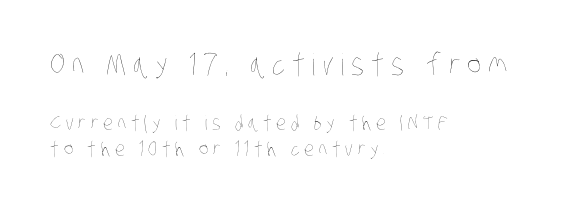
These lines are set flush left with a ragged right edge. These lines sit exactly where default settings would place them. This sample has the flowing, uneven cadence of proportional lettering. The face used here is rendered with a markedly widened letterfit. Character size in the leading block exceeds that of the trailing block. Each stroke keeps to a modest, everyday thickness or less.
